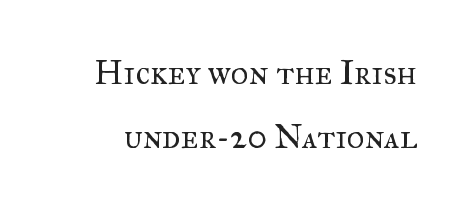
{"serif": "yes", "italic": "no", "bold": "no", "weight": "regular", "width": "normal", "stroke_contrast": "medium", "x_height": "small", "monospaced": "no", "underline": "no", "line_spacing_ratio": 1.88, "letter_spacing": "normal", "letter_spacing_em": 0.0, "glyph_px": 34}
